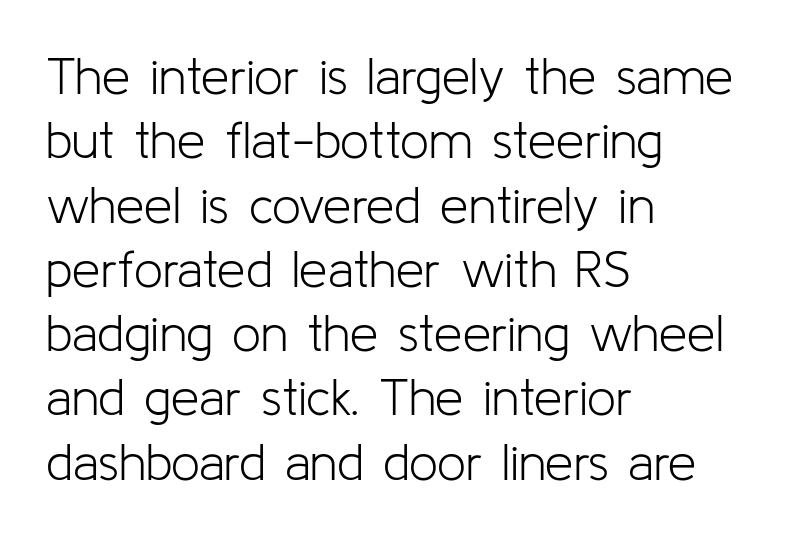
{"serif": "no", "italic": "no", "bold": "no", "weight": "light", "width": "normal", "stroke_contrast": "low", "x_height": "medium", "monospaced": "no", "underline": "no", "align": "left", "line_spacing": "normal", "line_spacing_ratio": 1.26, "letter_spacing": "normal", "letter_spacing_em": 0.0, "glyph_px": 51}
